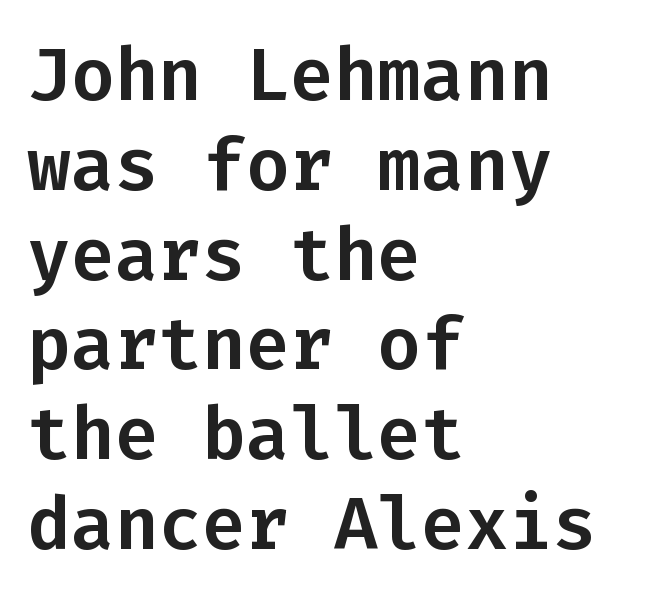
These lines stack with their left ends in a neat column. Notice how the stems are strictly vertical — no italics here. No word sits above an underline. This sample has the even, mechanical cadence of fixed-width lettering.
